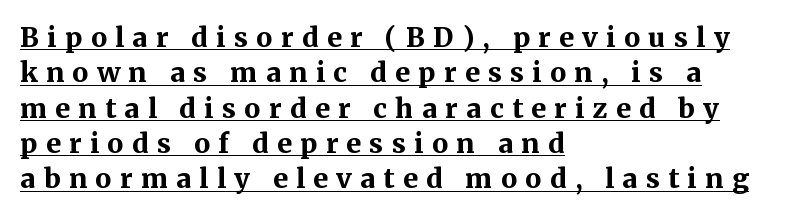
Horizontal bands of white between lines are of average thickness. Designer's note — italics off, roman on. Reading down the block, your eye returns to a fixed left position each line. Thick stems and heavy bowls — unmistakably bold. Looks like someone drew a line under every word here. The tracking jumps out immediately: characters are airy and widely separated.
